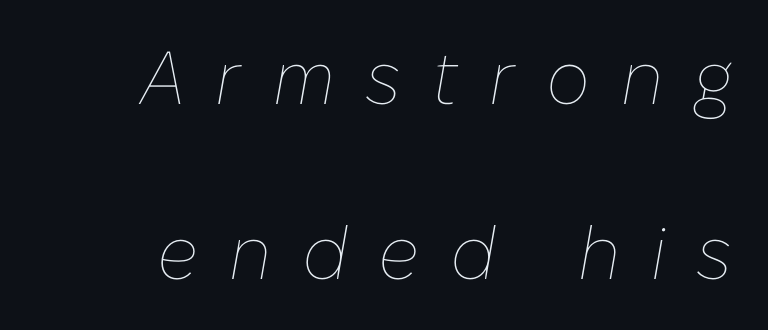
The image shows 75 px thin type, italic (leaning right); set right-aligned, loose line spacing (2.33x), unusually wide letter spacing (+0.41 em), not underlined; low stroke contrast and a medium x-height.
